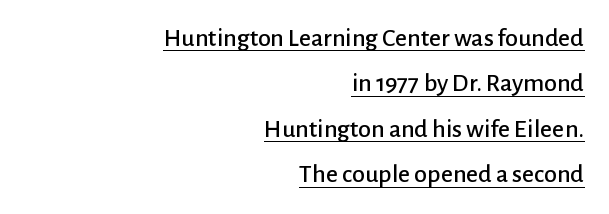
{"italic": "no", "underline": "yes", "align": "right", "line_spacing_ratio": 1.75, "letter_spacing": "normal", "letter_spacing_em": 0.0, "glyph_px": 26}
